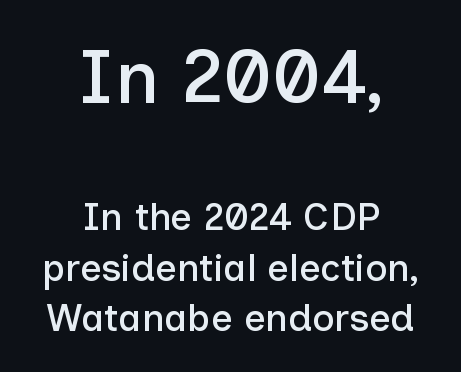
The image shows 76 px sans-serif type, upright; set centered, normal line spacing (1.34x), normal letter spacing, not underlined; the first (top) block is 2.0x larger; low stroke contrast and a medium x-height.
